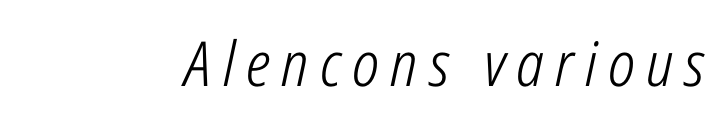
Q: Is the text bold? A: No.
Q: Is the text italic (slanted)? A: Yes, it leans right by about 12 degrees.
Q: Is the text underlined? A: No.
Q: Width (condensed, normal, or wide)? A: Condensed.
Q: Stroke contrast? A: Low.
Q: x-height? A: Medium.
Q: Monospaced? A: No.
